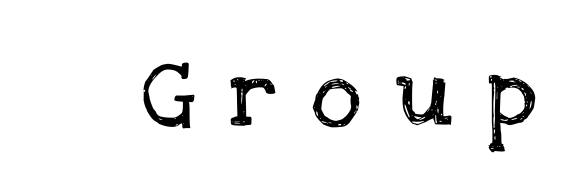
{"serif": "yes", "italic": "no", "width": "normal", "stroke_contrast": "low", "x_height": "large", "monospaced": "no", "underline": "no", "letter_spacing": "wide", "letter_spacing_em": 0.49, "glyph_px": 71}
